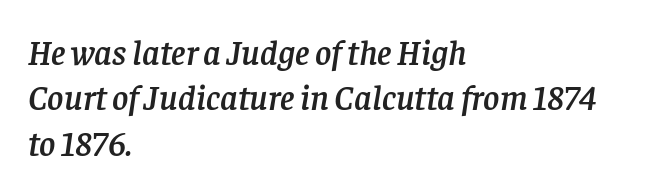
{"serif": "yes", "italic": "yes", "lean": "right", "slant_degrees": 8, "width": "normal", "stroke_contrast": "low", "x_height": "large", "monospaced": "no", "underline": "no", "align": "left", "line_spacing": "normal", "line_spacing_ratio": 1.3, "letter_spacing": "normal", "letter_spacing_em": 0.0, "glyph_px": 35}
